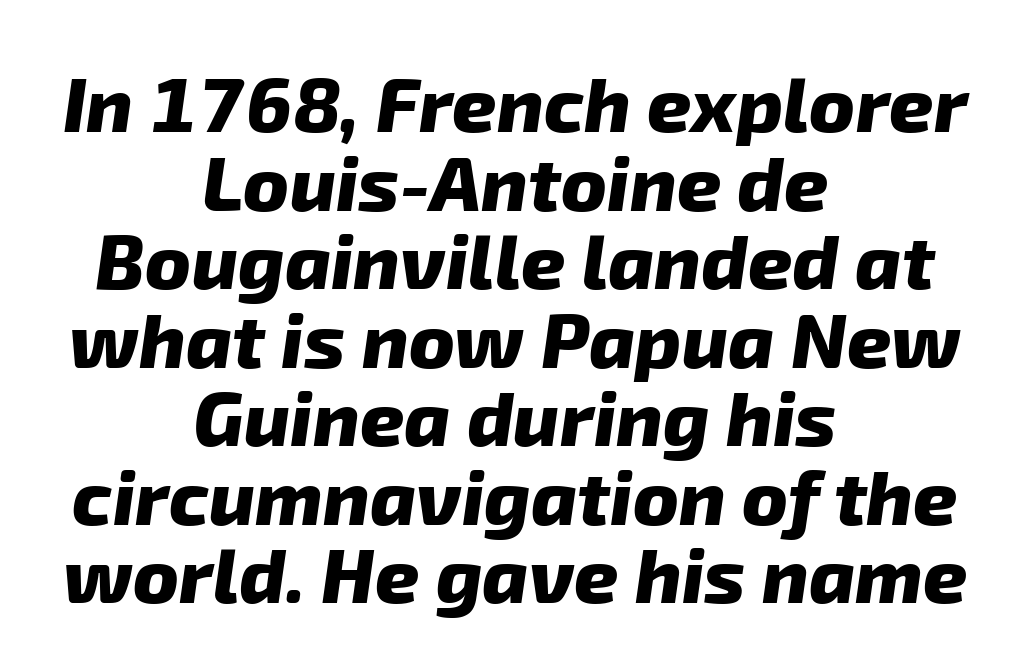
{"serif": "no", "bold": "yes", "weight": "heavy", "width": "normal", "stroke_contrast": "low", "x_height": "medium", "monospaced": "no", "underline": "no", "align": "center", "line_spacing": "tight", "line_spacing_ratio": 1.02, "letter_spacing": "normal", "letter_spacing_em": 0.0, "glyph_px": 77}
